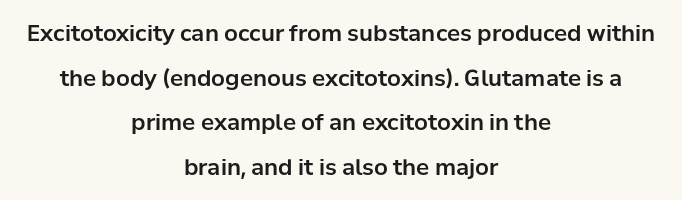
Letters rest on an invisible, unmarked baseline. Look at the tracking — it's just the regular setting, nothing added. Teacher's note: observe the equal gaps on both sides — that is centered alignment. Reading down the column, the eye jumps a long way to each next line. Ordinary non-slanted type is in use.
